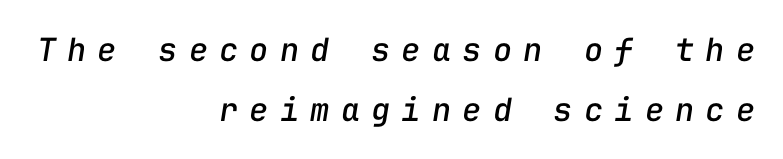
Q: Is the text italic (slanted)? A: Yes, it leans right by about 9 degrees.
Q: Is the text underlined? A: No.
Q: How is the paragraph aligned? A: Right-aligned.
Q: Is the spacing between letters normal or unusually wide? A: Unusually wide.
Q: Width (condensed, normal, or wide)? A: Normal.
Q: Stroke contrast? A: Low.
Q: x-height? A: Medium.
Q: Monospaced? A: Yes.
